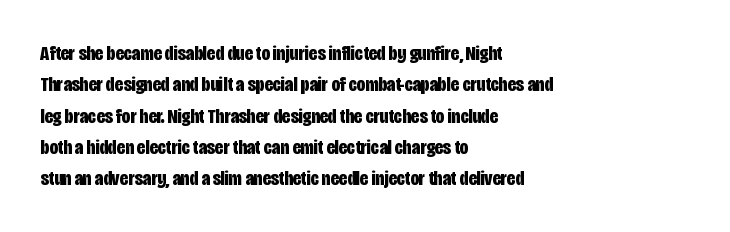
The image shows 21 px bold type, upright; set left-aligned, normal line spacing (1.49x), normal letter spacing, not underlined.
